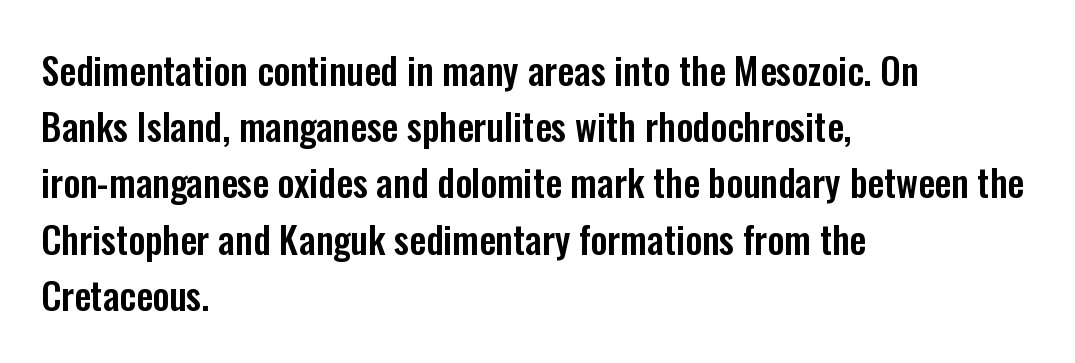
Q: Is the text italic (slanted)? A: No, it is upright.
Q: Is the typeface a serif or a sans-serif typeface? A: Sans-serif.
Q: Is the text underlined? A: No.
Q: How is the paragraph aligned? A: Left-aligned.
Q: Is the spacing between letters normal or unusually wide? A: Normal.
Q: Is the spacing between lines tight, normal or loose? A: Normal.
Q: Width (condensed, normal, or wide)? A: Condensed.
Q: Stroke contrast? A: Low.
Q: x-height? A: Medium.
Q: Monospaced? A: No.
